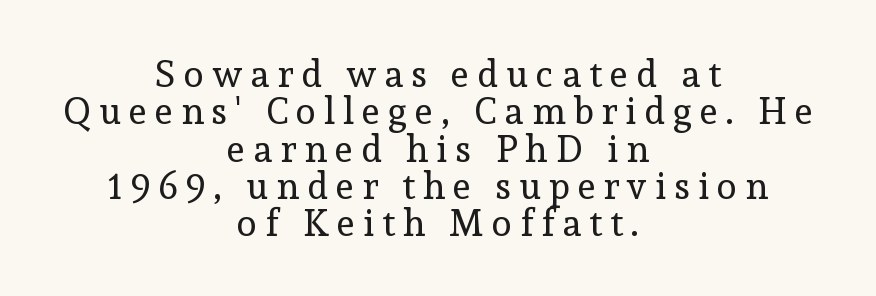
Is the stroke heavy? The answer is a plain regular-or-lighter. Proportional: the letters do not fall into vertical columns. Whoever set this chose condensed vertical rhythm over breathing room. Check under the words: just untouched page.
